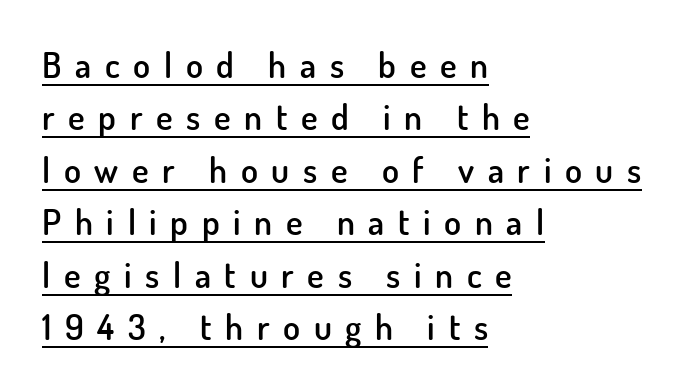
{"serif": "no", "italic": "no", "bold": "semi", "weight": "semibold", "width": "normal", "stroke_contrast": "low", "x_height": "small", "monospaced": "no", "underline": "yes", "align": "left", "line_spacing": "normal", "line_spacing_ratio": 1.5, "letter_spacing": "wide", "letter_spacing_em": 0.39, "glyph_px": 35}
